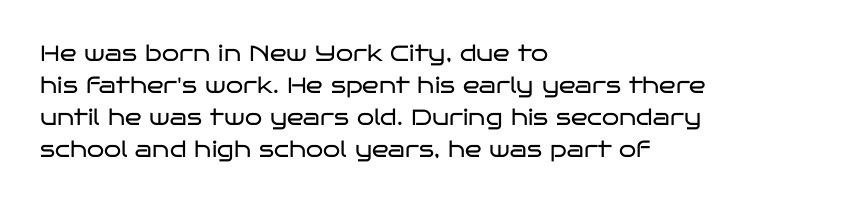
The image shows 22 px text type, upright; set left-aligned, normal line spacing (1.45x), normal letter spacing, not underlined.
